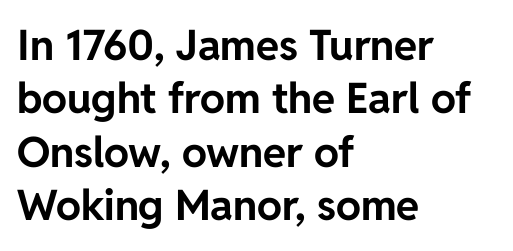
{"serif": "no", "italic": "no", "bold": "yes", "weight": "bold", "width": "normal", "stroke_contrast": "low", "x_height": "medium", "monospaced": "no", "underline": "no", "align": "left", "line_spacing": "normal", "line_spacing_ratio": 1.27, "letter_spacing": "normal", "letter_spacing_em": 0.0, "glyph_px": 42}
